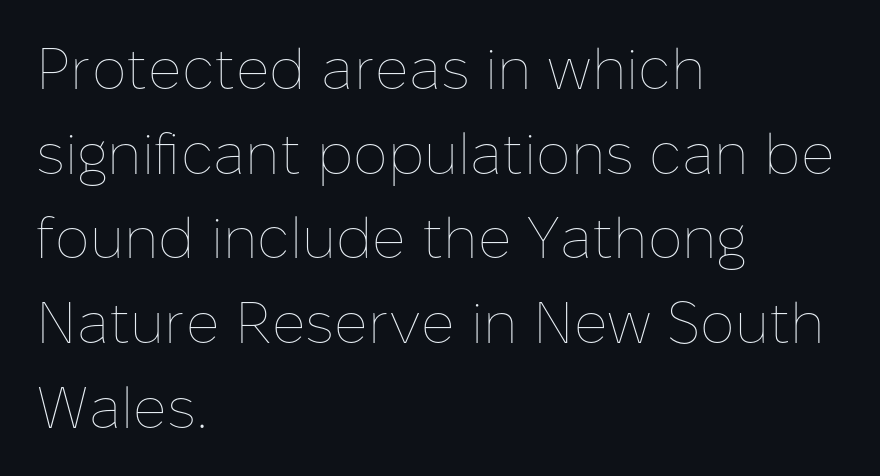
{"italic": "no", "bold": "no", "weight": "thin", "width": "normal", "stroke_contrast": "low", "x_height": "medium", "monospaced": "no", "underline": "no", "align": "left", "line_spacing": "normal", "line_spacing_ratio": 1.46, "letter_spacing": "normal", "letter_spacing_em": 0.0, "glyph_px": 58}
